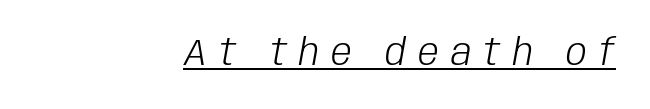
The image shows 37 px light, condensed type, italic (leaning right); set right-aligned, unusually wide letter spacing (+0.33 em), underlined; low stroke contrast and a large x-height.
